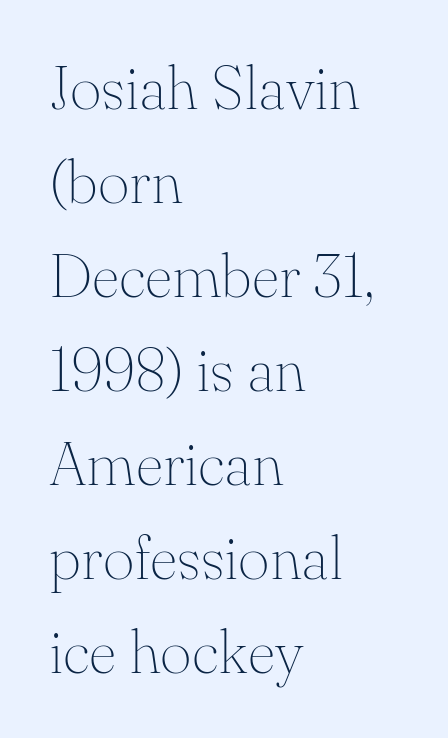
{"serif": "yes", "italic": "no", "bold": "no", "weight": "thin", "width": "normal", "stroke_contrast": "medium", "x_height": "small", "monospaced": "no", "underline": "no", "align": "left", "line_spacing": "normal", "line_spacing_ratio": 1.54, "letter_spacing": "normal", "letter_spacing_em": 0.0, "glyph_px": 61}
